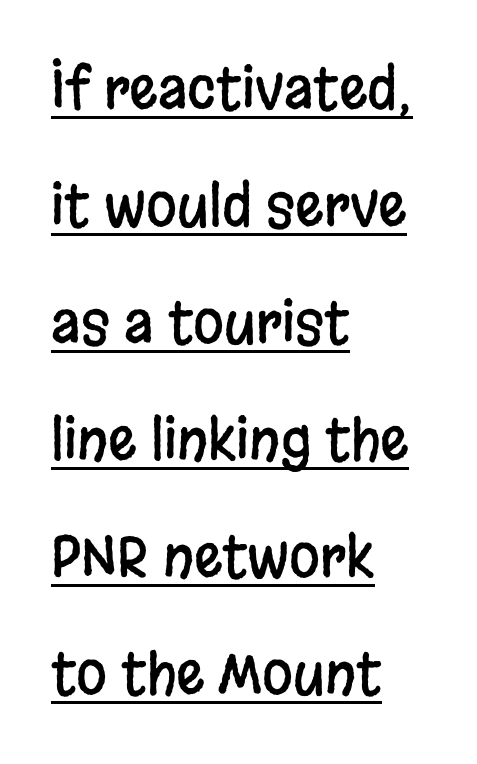
{"serif": "no", "italic": "no", "width": "condensed", "stroke_contrast": "low", "x_height": "large", "monospaced": "no", "underline": "yes", "align": "left", "line_spacing": "loose", "line_spacing_ratio": 2.09, "letter_spacing": "normal", "letter_spacing_em": 0.0, "glyph_px": 56}
